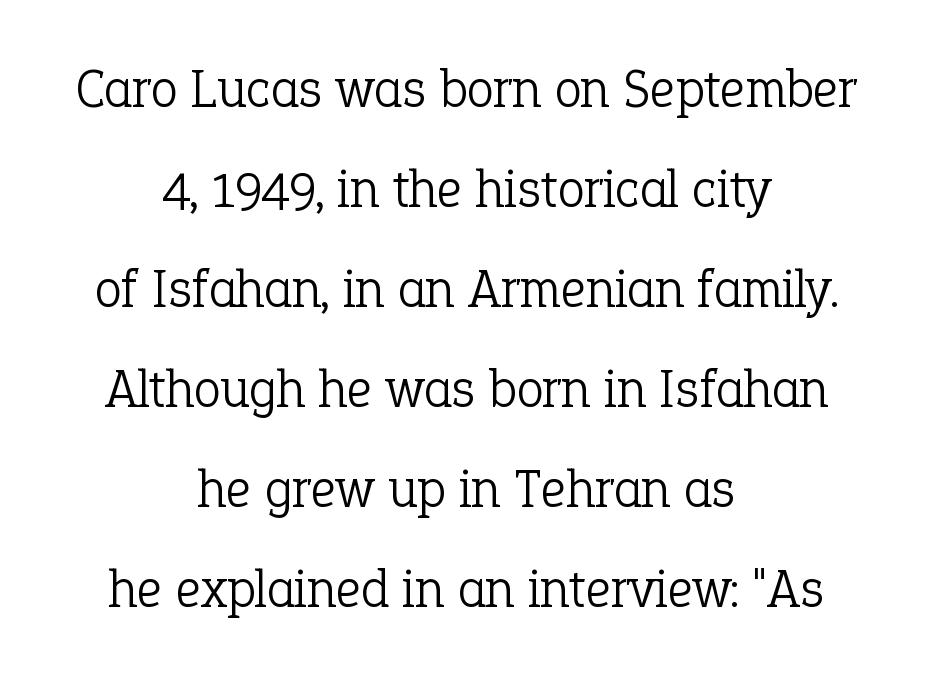
The lines are quadded center. Default kerning and tracking; the words read as compact shapes. The axis of the letterforms is exactly vertical. Is the type heavy? It reads as light-to-regular instead.
